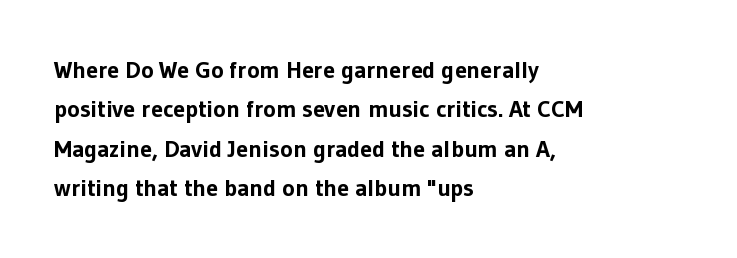
Honestly, there is no underline to notice here at all. Leading matches the norm, producing a regular column. These lines were composed using upright roman letters. Where is the straight margin? On the left.
